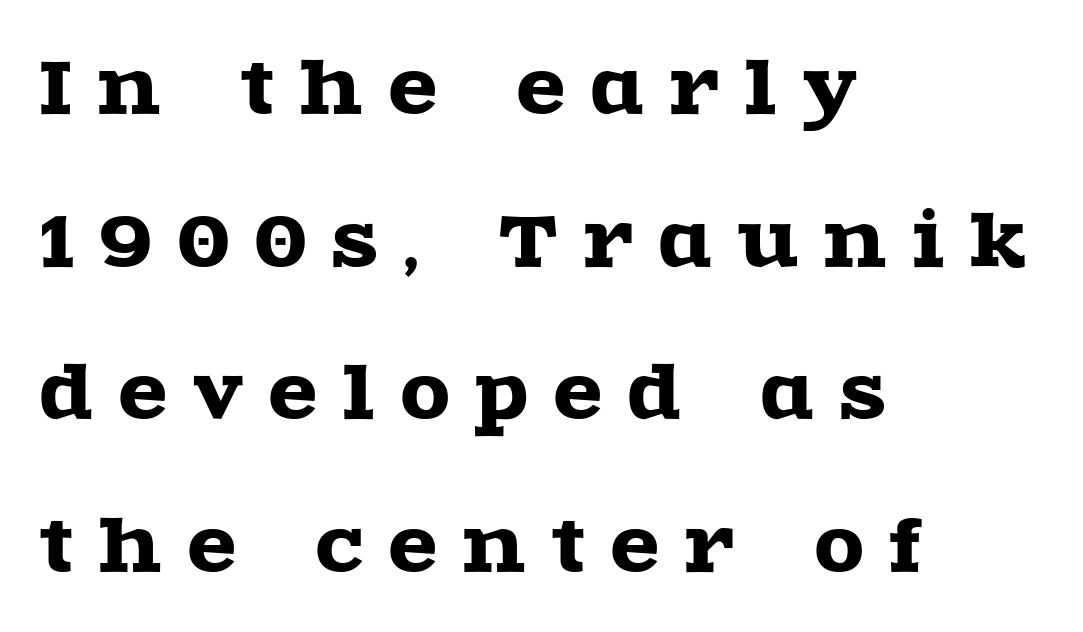
Q: Is the text italic (slanted)? A: No, it is upright.
Q: Is the typeface a serif or a sans-serif typeface? A: Serif.
Q: Is the text underlined? A: No.
Q: How is the paragraph aligned? A: Left-aligned.
Q: Is the spacing between letters normal or unusually wide? A: Unusually wide.
Q: Is the spacing between lines tight, normal or loose? A: Loose.
Q: Width (condensed, normal, or wide)? A: Wide.
Q: x-height? A: Large.
Q: Monospaced? A: No.
